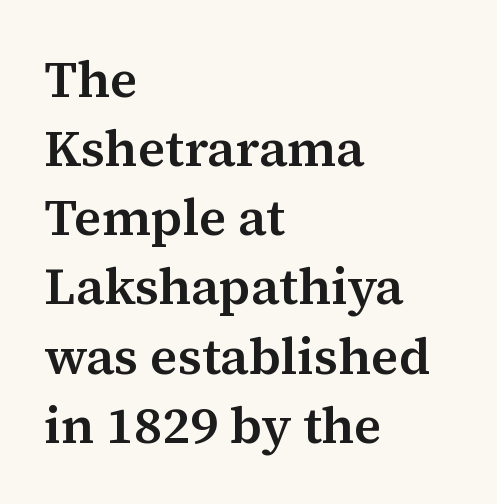
{"serif": "yes", "italic": "no", "bold": "semi", "weight": "semibold", "width": "normal", "stroke_contrast": "medium", "x_height": "medium", "monospaced": "no", "underline": "no", "align": "left", "line_spacing": "normal", "line_spacing_ratio": 1.33, "letter_spacing": "normal", "letter_spacing_em": 0.0, "glyph_px": 52}
